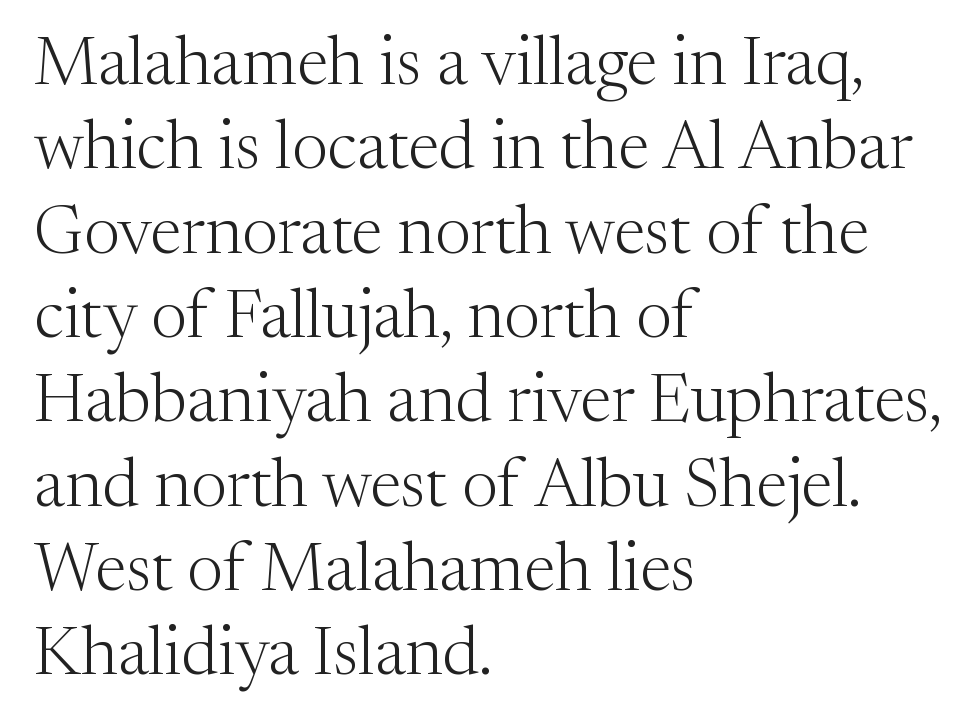
{"serif": "yes", "italic": "no", "bold": "no", "weight": "light", "width": "normal", "stroke_contrast": "medium", "x_height": "medium", "monospaced": "no", "underline": "no", "align": "left", "line_spacing_ratio": 1.24, "letter_spacing": "normal", "letter_spacing_em": 0.0, "glyph_px": 68}
